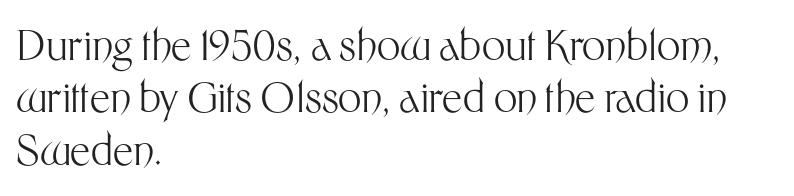
The image shows 41 px light sans-serif type, upright; set left-aligned, normal line spacing (1.28x), normal letter spacing, not underlined; medium stroke contrast and a medium x-height.
